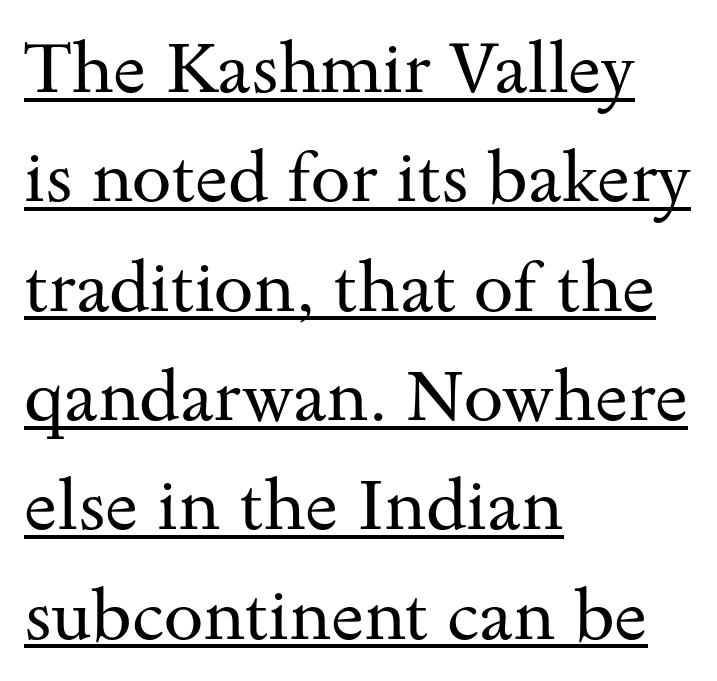
{"serif": "yes", "italic": "no", "bold": "no", "weight": "regular", "width": "wide", "stroke_contrast": "medium", "x_height": "small", "monospaced": "no", "underline": "yes", "align": "left", "line_spacing": "normal", "line_spacing_ratio": 1.54, "letter_spacing": "normal", "letter_spacing_em": 0.0, "glyph_px": 71}
